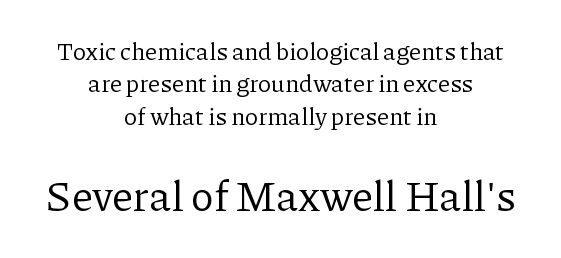
The image shows 42 px regular-weight serif type, upright; set centered, normal line spacing (1.35x), normal letter spacing, not underlined; the second (bottom) block is 1.75x larger; low stroke contrast and a medium x-height.
